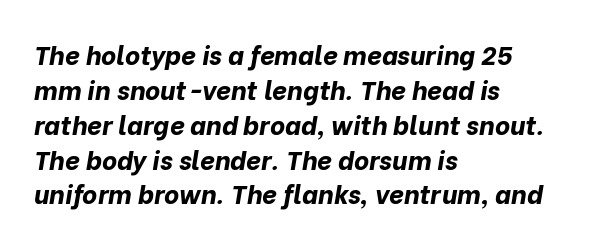
This sample uses plain, unmodified letter spacing. Underlining? Definitely not there. Successive baselines arrive at the customary interval. The text carries the slant typical of an italic or oblique font.
